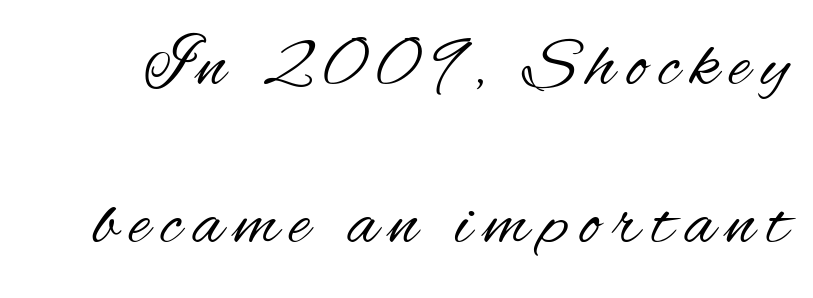
{"serif": "no", "bold": "no", "weight": "regular", "width": "condensed", "stroke_contrast": "medium", "x_height": "small", "monospaced": "no", "underline": "no", "line_spacing": "loose", "line_spacing_ratio": 2.22, "glyph_px": 71}
